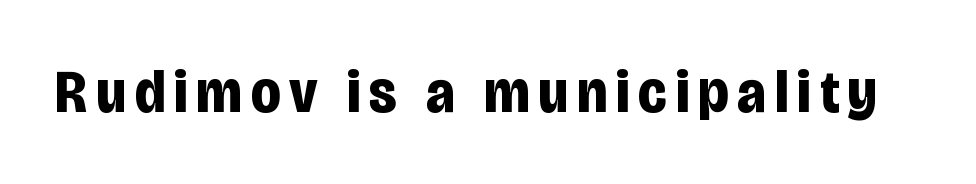
The image shows 61 px bold, condensed sans-serif type, upright; set not underlined; low stroke contrast and a large x-height.
